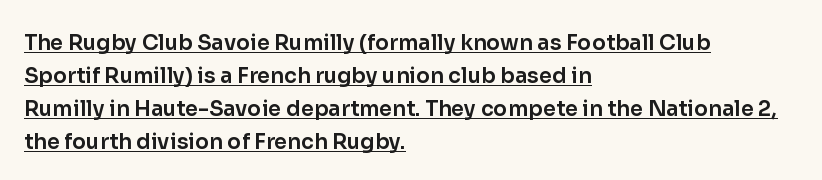
{"italic": "no", "underline": "yes", "align": "left", "line_spacing": "normal", "line_spacing_ratio": 1.57, "letter_spacing": "normal", "letter_spacing_em": 0.0, "glyph_px": 21}
